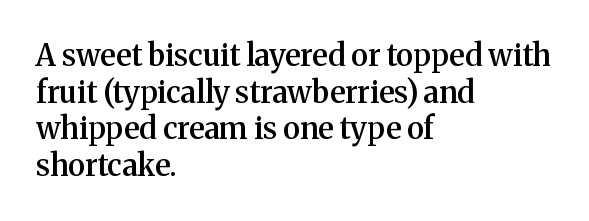
{"serif": "yes", "italic": "no", "bold": "semi", "weight": "semibold", "width": "normal", "stroke_contrast": "medium", "x_height": "medium", "monospaced": "no", "underline": "no", "align": "left", "line_spacing_ratio": 1.22, "letter_spacing": "normal", "letter_spacing_em": 0.0, "glyph_px": 30}
